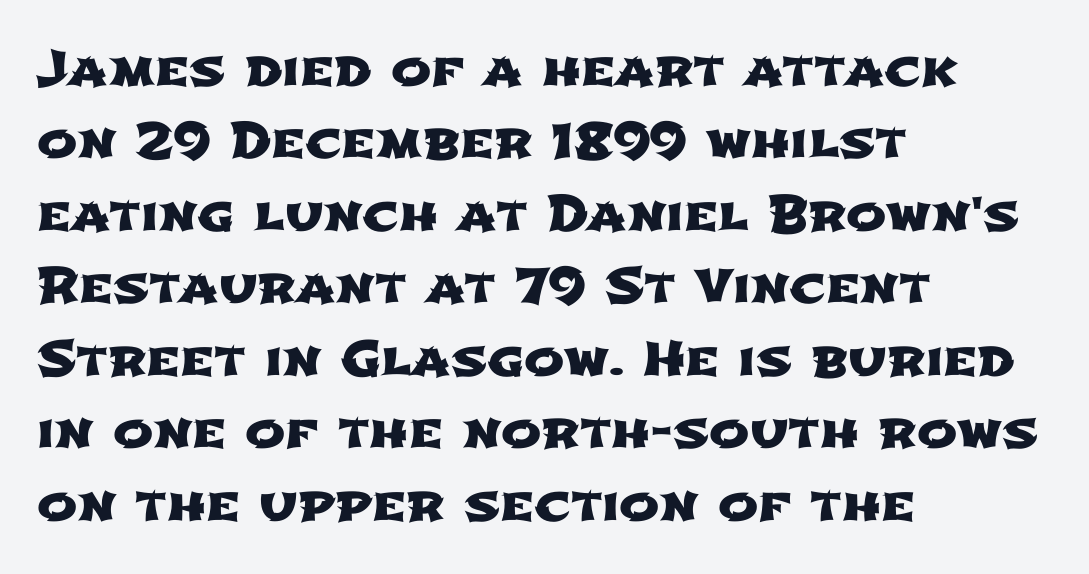
Q: Is the typeface a serif or a sans-serif typeface? A: Sans-serif.
Q: Is the text underlined? A: No.
Q: How is the paragraph aligned? A: Left-aligned.
Q: Is the spacing between letters normal or unusually wide? A: Normal.
Q: Is the spacing between lines tight, normal or loose? A: Normal.
Q: Width (condensed, normal, or wide)? A: Wide.
Q: Stroke contrast? A: Low.
Q: x-height? A: Medium.
Q: Monospaced? A: No.
